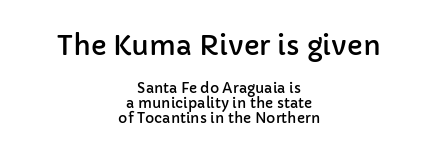
{"italic": "no", "underline": "no", "align": "center", "line_spacing": "tight", "line_spacing_ratio": 1.08, "letter_spacing": "normal", "letter_spacing_em": 0.0, "larger_block": "first", "size_ratio": 1.93, "glyph_px": 27}
